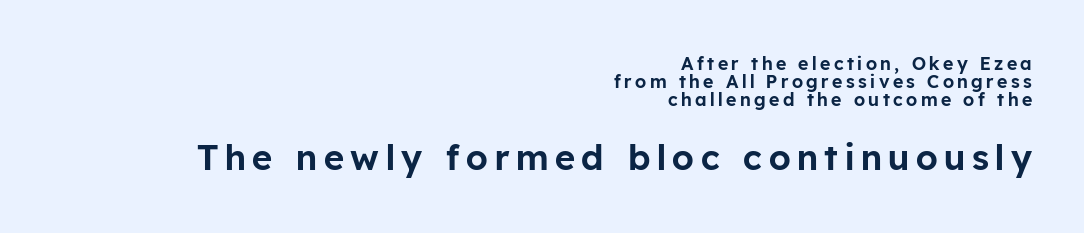
Q: Is the text italic (slanted)? A: No, it is upright.
Q: Is the typeface a serif or a sans-serif typeface? A: Sans-serif.
Q: Is the text underlined? A: No.
Q: How is the paragraph aligned? A: Right-aligned.
Q: Is the spacing between lines tight, normal or loose? A: Tight.
Q: Which block of text is set in a larger size, the first (top) or the second (bottom)? A: The second (bottom) one.
Q: Width (condensed, normal, or wide)? A: Normal.
Q: Stroke contrast? A: Low.
Q: x-height? A: Medium.
Q: Monospaced? A: No.
